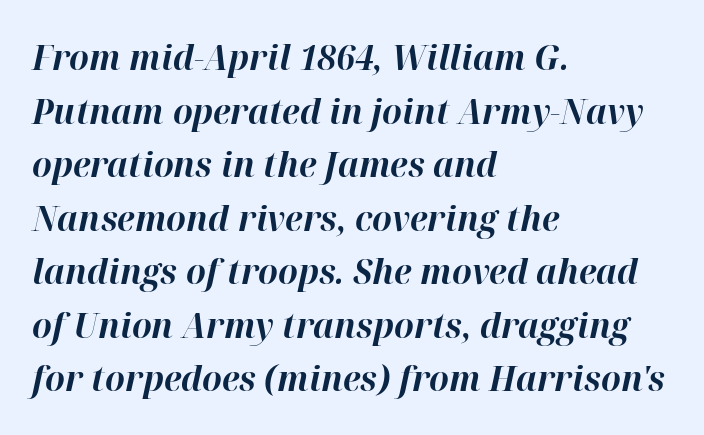
{"italic": "yes", "lean": "right", "slant_degrees": 12, "bold": "yes", "weight": "bold", "width": "normal", "stroke_contrast": "high", "x_height": "medium", "monospaced": "no", "underline": "no", "align": "left", "line_spacing": "normal", "line_spacing_ratio": 1.53, "letter_spacing": "normal", "letter_spacing_em": 0.0, "glyph_px": 35}
